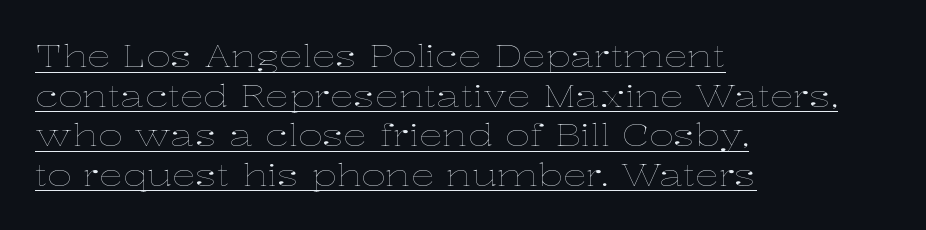
{"italic": "no", "bold": "no", "weight": "thin", "width": "wide", "stroke_contrast": "low", "x_height": "medium", "monospaced": "no", "underline": "yes", "align": "left", "line_spacing": "normal", "line_spacing_ratio": 1.32, "letter_spacing": "normal", "letter_spacing_em": 0.0, "glyph_px": 30}
